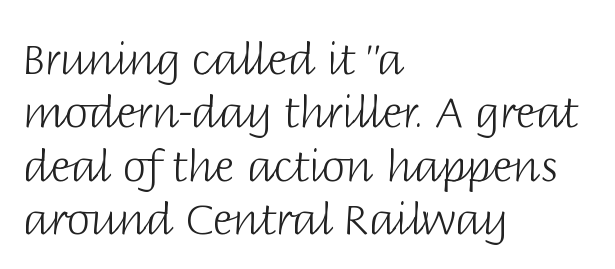
{"serif": "no", "italic": "no", "bold": "no", "weight": "light", "width": "normal", "stroke_contrast": "low", "x_height": "large", "monospaced": "no", "underline": "no", "align": "left", "line_spacing_ratio": 1.24, "letter_spacing": "normal", "letter_spacing_em": 0.0, "glyph_px": 43}
